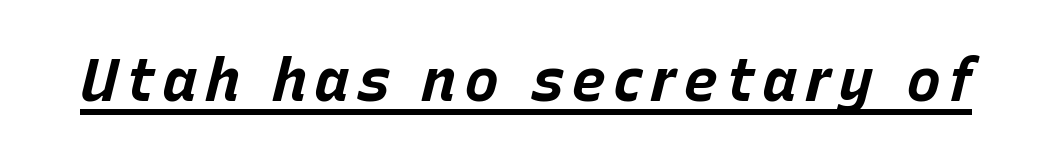
Q: Is the text bold? A: Yes.
Q: Is the text italic (slanted)? A: Yes, it leans right by about 15 degrees.
Q: Is the text underlined? A: Yes.
Q: Width (condensed, normal, or wide)? A: Normal.
Q: Stroke contrast? A: Low.
Q: x-height? A: Large.
Q: Monospaced? A: No.
